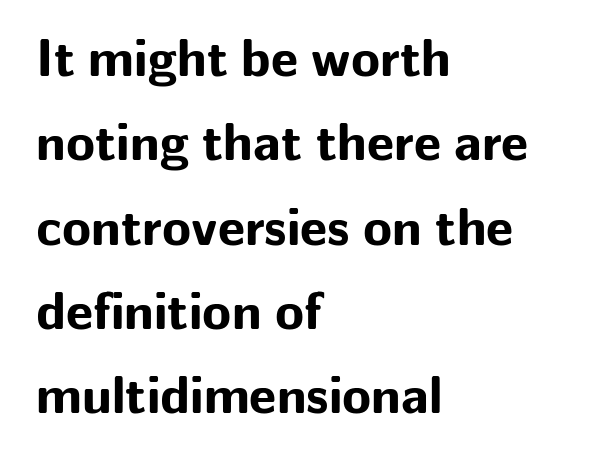
Q: Is the text bold? A: Yes.
Q: Is the text italic (slanted)? A: No, it is upright.
Q: Is the typeface a serif or a sans-serif typeface? A: Sans-serif.
Q: Is the text underlined? A: No.
Q: How is the paragraph aligned? A: Left-aligned.
Q: Is the spacing between letters normal or unusually wide? A: Normal.
Q: Is the spacing between lines tight, normal or loose? A: Normal.
Q: Width (condensed, normal, or wide)? A: Normal.
Q: Stroke contrast? A: Low.
Q: x-height? A: Medium.
Q: Monospaced? A: No.
